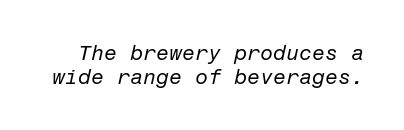
The image shows 21 px text type, italic (leaning right); set tight line spacing (1.13x), normal letter spacing, not underlined.
